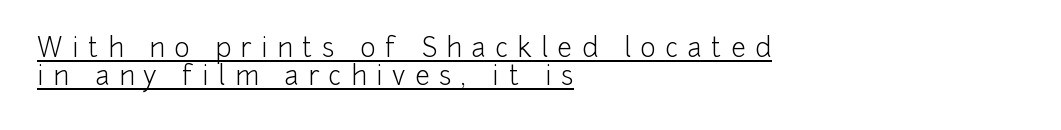
The image shows 26 px text type, upright; set left-aligned, tight line spacing (1.08x), unusually wide letter spacing (+0.37 em), underlined.
